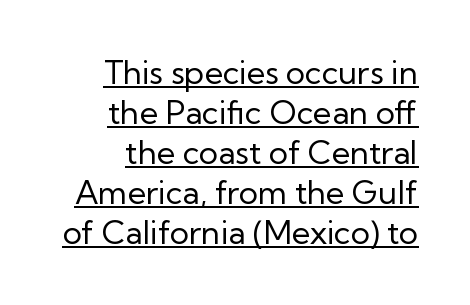
{"serif": "no", "italic": "no", "bold": "no", "weight": "regular", "width": "normal", "stroke_contrast": "low", "x_height": "medium", "monospaced": "no", "underline": "yes", "align": "right", "line_spacing": "normal", "line_spacing_ratio": 1.25, "letter_spacing": "normal", "letter_spacing_em": 0.0, "glyph_px": 32}
